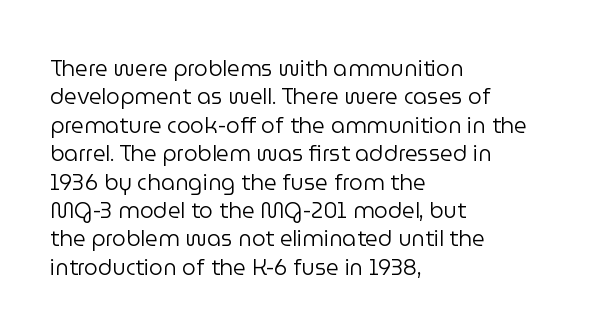
{"italic": "no", "bold": "no", "underline": "no", "align": "left", "line_spacing": "normal", "line_spacing_ratio": 1.29, "letter_spacing": "normal", "letter_spacing_em": 0.0, "glyph_px": 22}
